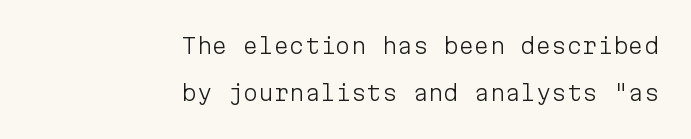
Does extra space separate the letters? No, they use regular spacing. Successive baselines arrive slowly, with a big drop between each. Casual observation: everything's shoved over to the right. Anything drawn beneath the words? Only blank space. The passage shown is not bold in any degree. A roman cut, with each character standing at attention.
